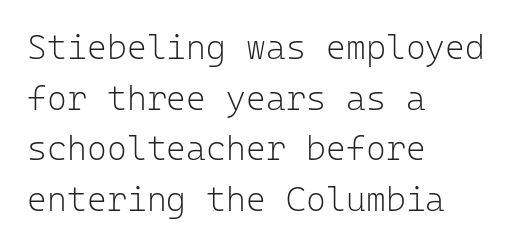
Weight: in the light-to-regular range. Alignment: flush left. Quick note: underline off. Note: no serifs on the glyphs. Italic: no, the glyphs are upright roman.
